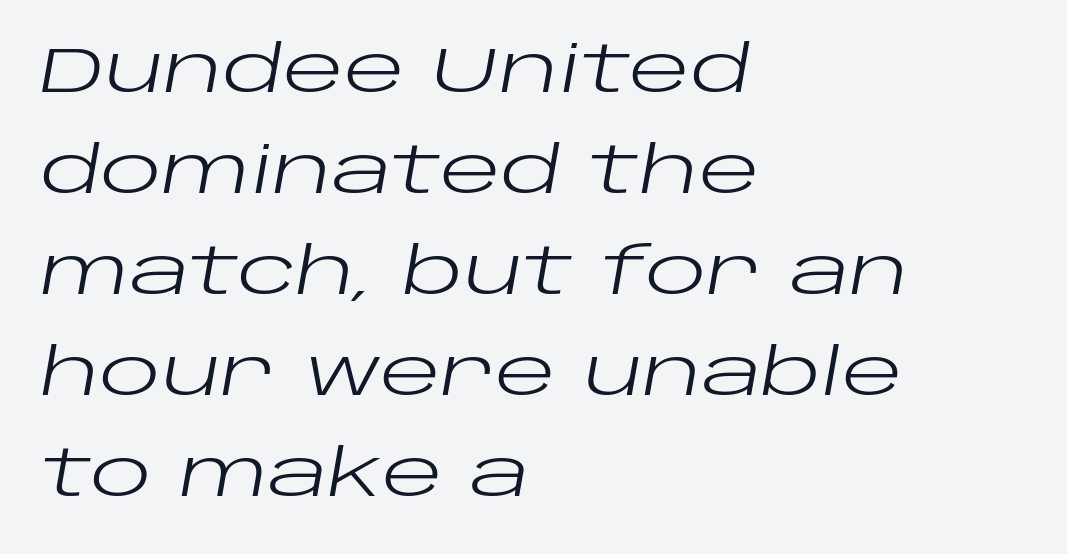
The image shows 64 px regular-weight, wide type, italic (leaning right); set left-aligned, normal line spacing (1.58x), normal letter spacing, not underlined; low stroke contrast and a large x-height.
